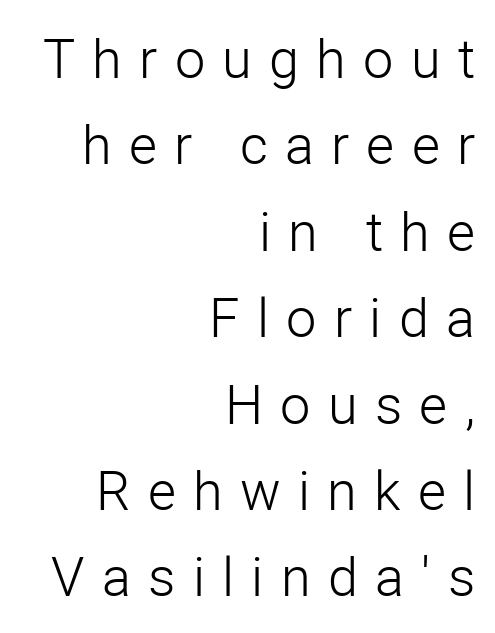
The image shows 54 px light sans-serif type, upright; set right-aligned, normal line spacing (1.6x), unusually wide letter spacing (+0.32 em), not underlined; low stroke contrast and a medium x-height.
